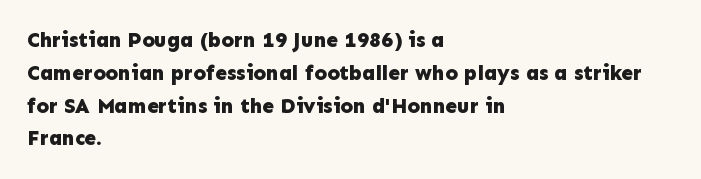
The image shows 21 px bold type, upright; set left-aligned, normal line spacing (1.56x), normal letter spacing, not underlined.
